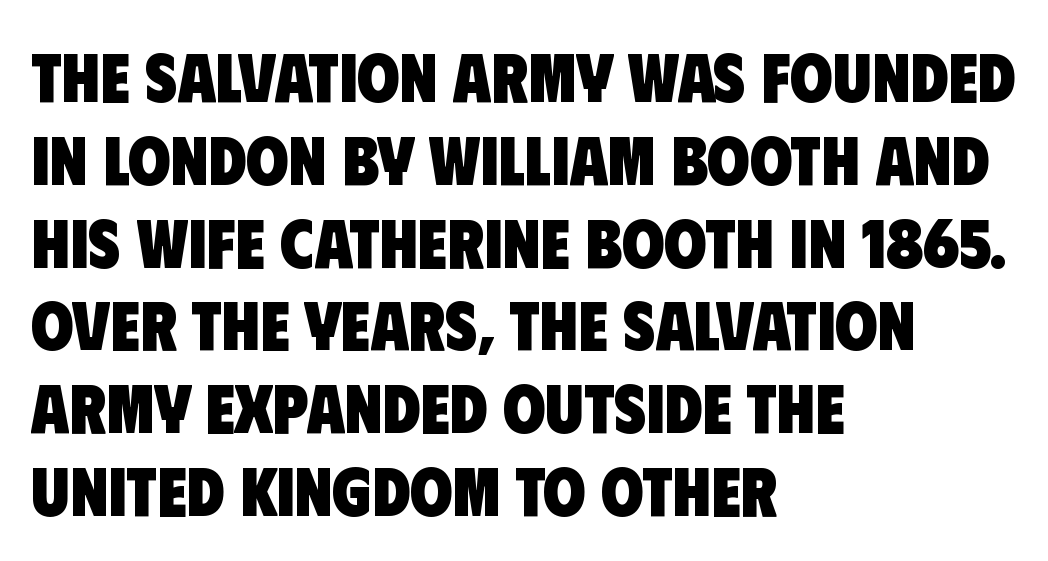
{"serif": "no", "bold": "yes", "weight": "heavy", "width": "condensed", "stroke_contrast": "low", "x_height": "large", "monospaced": "no", "underline": "no", "align": "left", "line_spacing_ratio": 1.2, "letter_spacing": "normal", "letter_spacing_em": 0.0, "glyph_px": 69}
